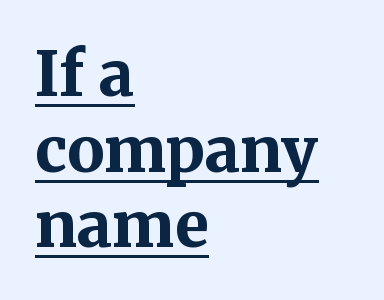
The image shows 62 px bold serif type, upright; set left-aligned, line spacing 1.22x, normal letter spacing, underlined; medium stroke contrast and a medium x-height.
